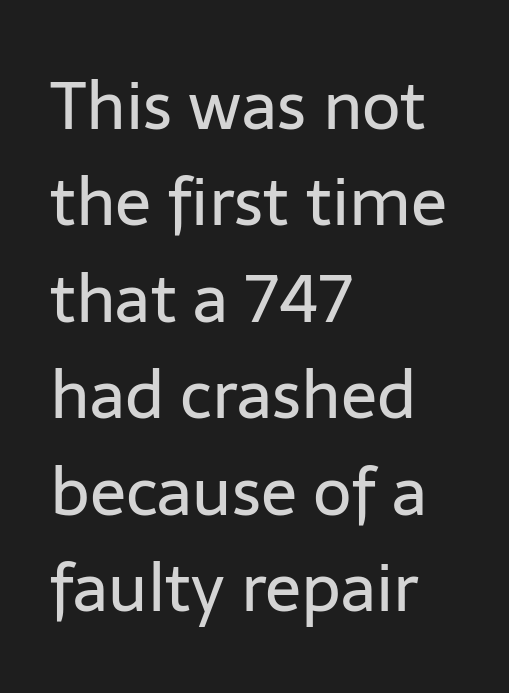
Q: Is the text bold? A: No.
Q: Is the text italic (slanted)? A: No, it is upright.
Q: Is the typeface a serif or a sans-serif typeface? A: Sans-serif.
Q: Is the text underlined? A: No.
Q: How is the paragraph aligned? A: Left-aligned.
Q: Is the spacing between letters normal or unusually wide? A: Normal.
Q: Is the spacing between lines tight, normal or loose? A: Normal.
Q: Width (condensed, normal, or wide)? A: Normal.
Q: Stroke contrast? A: Low.
Q: x-height? A: Medium.
Q: Monospaced? A: No.
